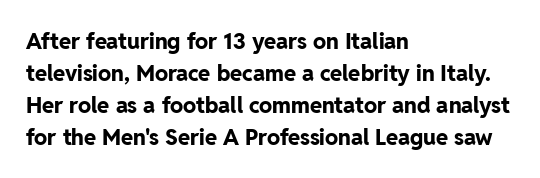
{"italic": "no", "bold": "yes", "underline": "no", "align": "left", "line_spacing": "normal", "line_spacing_ratio": 1.45, "letter_spacing": "normal", "letter_spacing_em": 0.0, "glyph_px": 22}
